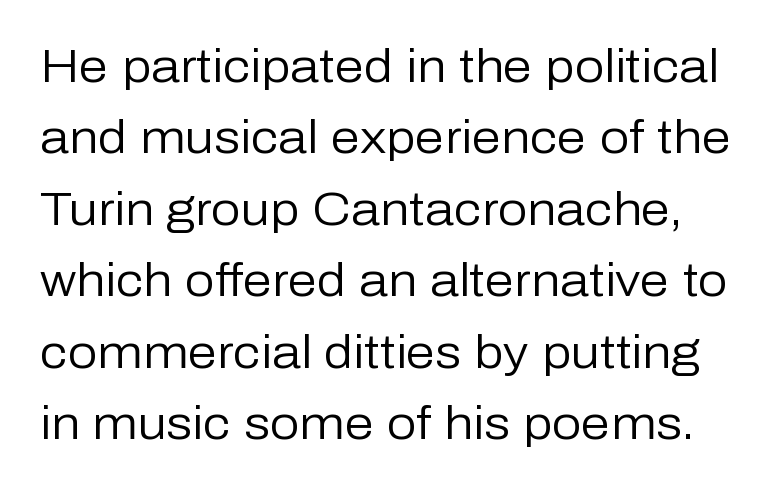
Each letter's strokes conclude bluntly, with no projecting serifs. The passage shown has conventional tracking throughout. A quiet, ordinary-to-light weight characterises the typeface. Note the varied advance widths — an 'i' is clearly narrower than an 'm'. Leading matches the norm, producing a regular column. Characters remain perfectly vertical along every line.
